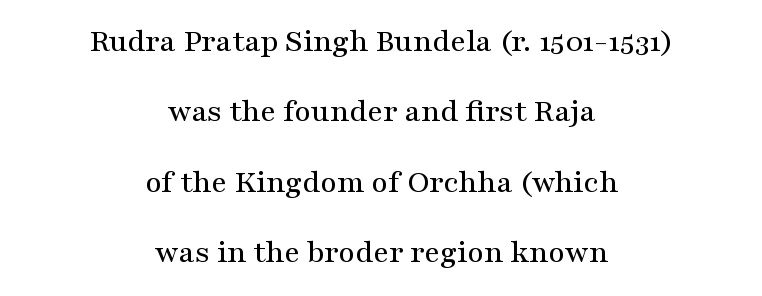
Each letter keeps its own natural width here, so spacing adapts to shape. The typesetter chose a symmetrical, centered arrangement here. Is this a sans? No — the strokes have serifs. Horizontal bands of white between lines are thick stripes. Unmarked baselines from the first word to the last. The horizontal fit of the characters is conventional and even.
